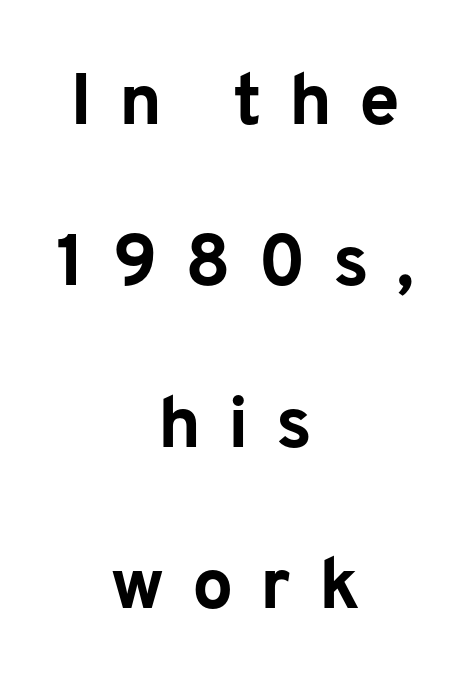
Thick stems and heavy bowls — unmistakably bold. Glance below the letters and you will spot only blank space. Varying glyph widths throughout — classic text-font behaviour. This rendering widens character spacing well past its baseline value. The typography opts for an upright posture over an oblique one. A centered setting, common on invitations and titles, is used for this passage.
